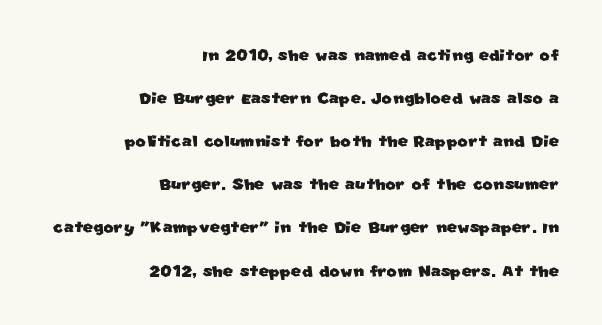
The image shows 22 px text type; set right-aligned, loose line spacing (1.96x), normal letter spacing, not underlined.
